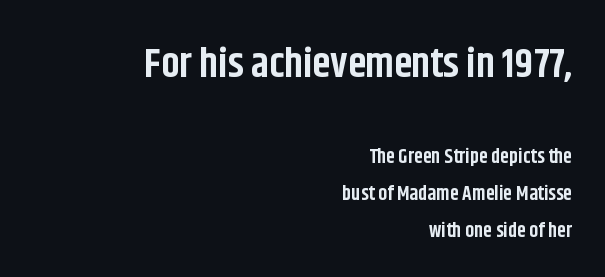
Q: Is the text bold? A: Yes.
Q: Is the text italic (slanted)? A: No, it is upright.
Q: Is the typeface a serif or a sans-serif typeface? A: Sans-serif.
Q: Is the text underlined? A: No.
Q: How is the paragraph aligned? A: Right-aligned.
Q: Is the spacing between letters normal or unusually wide? A: Normal.
Q: Which block of text is set in a larger size, the first (top) or the second (bottom)? A: The first (top) one.
Q: Width (condensed, normal, or wide)? A: Condensed.
Q: Stroke contrast? A: Low.
Q: x-height? A: Large.
Q: Monospaced? A: No.
